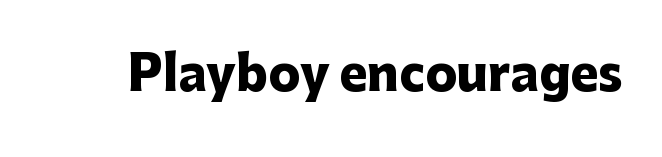
This rendering leaves character spacing at its baseline value. The face used here has the dense, thick strokes of a bold. Look at the bottom of the vertical strokes: they stop flat, with no serifs. The rendering uses natural spacing where letterforms have individual widths.
